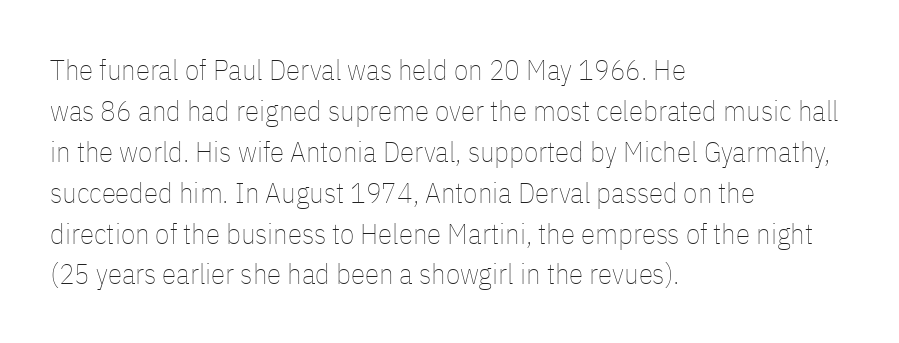
Vertically, the passage feels balanced, rows spaced as you'd expect. These lines are rendered in a variable-pitch font. The typography opts for an upright posture over an oblique one. Unmarked baselines from the first word to the last. Every row of glyphs begins at an identical x-position on the left. Here the glyphs are tracked normally, forming tight word shapes.
